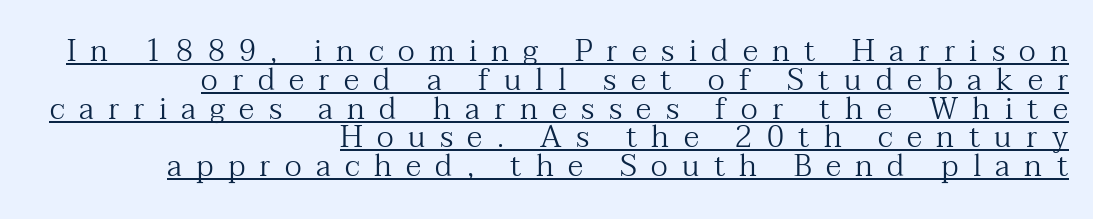
{"serif": "yes", "italic": "no", "bold": "no", "weight": "regular", "width": "normal", "stroke_contrast": "medium", "x_height": "medium", "monospaced": "no", "underline": "yes", "align": "right", "line_spacing": "tight", "line_spacing_ratio": 0.96, "letter_spacing": "wide", "letter_spacing_em": 0.48, "glyph_px": 30}
